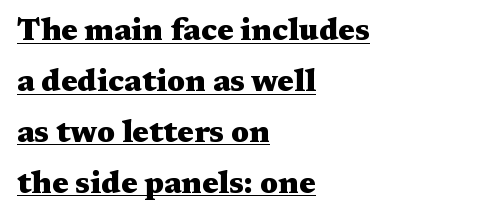
The image shows 31 px heavy, wide serif type, upright; set left-aligned, normal line spacing (1.64x), normal letter spacing, underlined; medium stroke contrast and a medium x-height.
